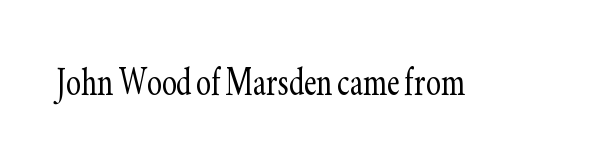
Q: Is the text bold? A: No.
Q: Is the text italic (slanted)? A: No, it is upright.
Q: Is the typeface a serif or a sans-serif typeface? A: Serif.
Q: Is the text underlined? A: No.
Q: Is the spacing between letters normal or unusually wide? A: Normal.
Q: Width (condensed, normal, or wide)? A: Condensed.
Q: Stroke contrast? A: Low.
Q: x-height? A: Small.
Q: Monospaced? A: No.
